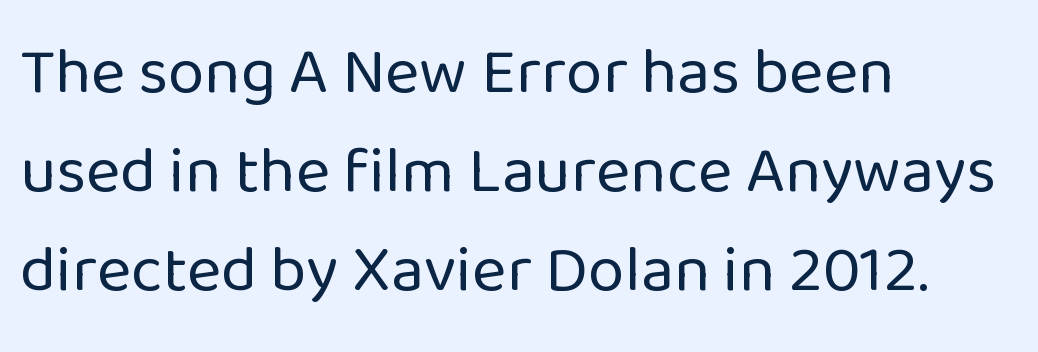
Q: Is the text bold? A: No.
Q: Is the text italic (slanted)? A: No, it is upright.
Q: Is the typeface a serif or a sans-serif typeface? A: Sans-serif.
Q: Is the text underlined? A: No.
Q: How is the paragraph aligned? A: Left-aligned.
Q: Is the spacing between letters normal or unusually wide? A: Normal.
Q: Is the spacing between lines tight, normal or loose? A: Normal.
Q: Width (condensed, normal, or wide)? A: Normal.
Q: Stroke contrast? A: Low.
Q: x-height? A: Medium.
Q: Monospaced? A: No.
